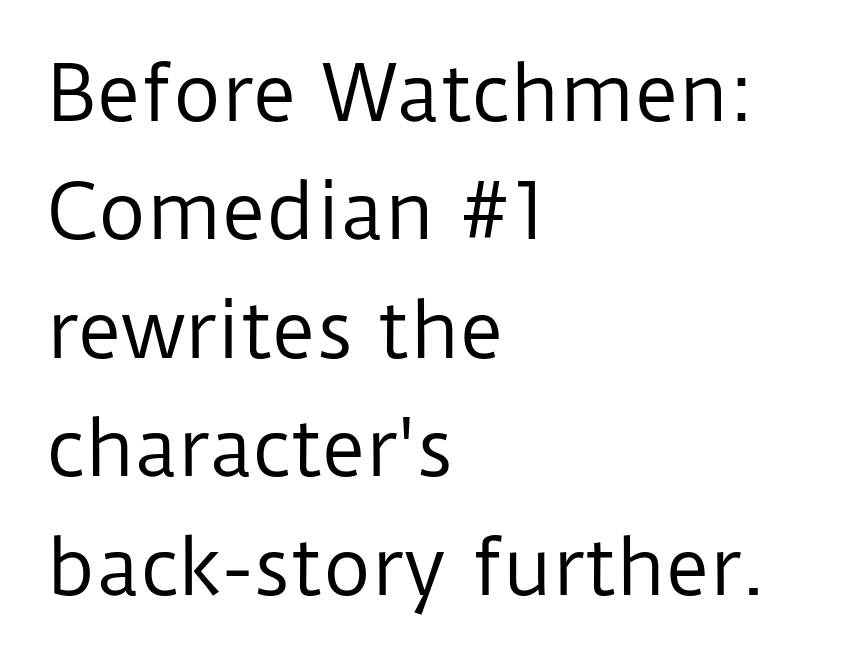
The letters sit at their default tracking, neither squeezed nor spread. The passage shown is typed in a proportional face where columns would drift. Weight: regular or lighter. Does the type have serifs? No, each stem ends abruptly.
